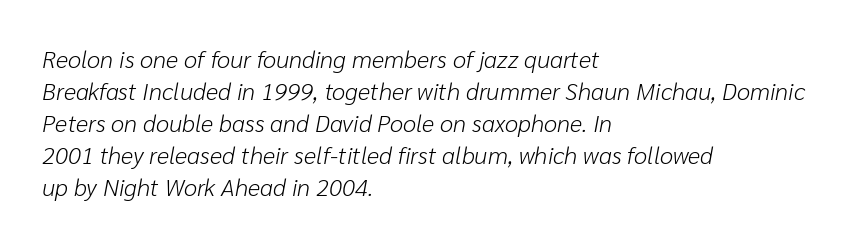
If you measured baseline to baseline, you'd find a middling distance. Alignment: flush left. Designer's note — italics engaged. Each row of text sits above clean, open space. Letters have the restrained weight of plain body copy at most. These lines keep a tight, regular rhythm from letter to letter.
